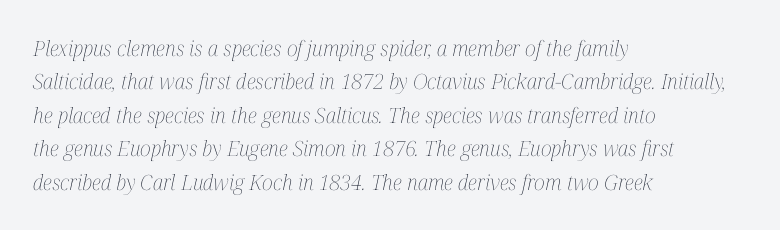
The image shows 21 px text type, italic (leaning right); set left-aligned, normal line spacing (1.59x), normal letter spacing, not underlined.
